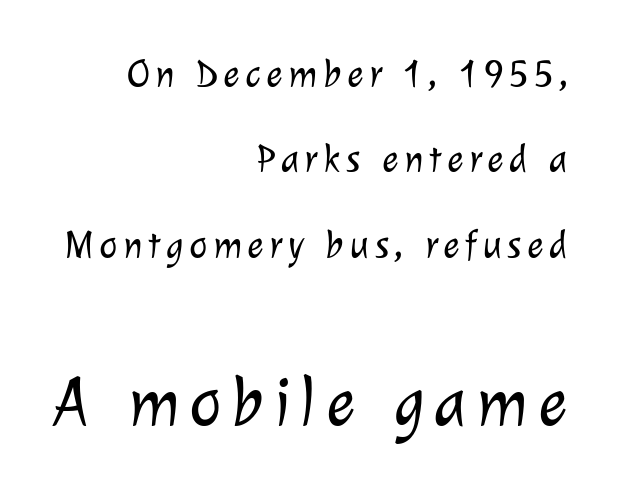
Q: Is the text bold? A: No.
Q: Is the typeface a serif or a sans-serif typeface? A: Sans-serif.
Q: Is the text underlined? A: No.
Q: How is the paragraph aligned? A: Right-aligned.
Q: Is the spacing between lines tight, normal or loose? A: Loose.
Q: Which block of text is set in a larger size, the first (top) or the second (bottom)? A: The second (bottom) one.
Q: Width (condensed, normal, or wide)? A: Normal.
Q: Stroke contrast? A: Low.
Q: x-height? A: Medium.
Q: Monospaced? A: No.
